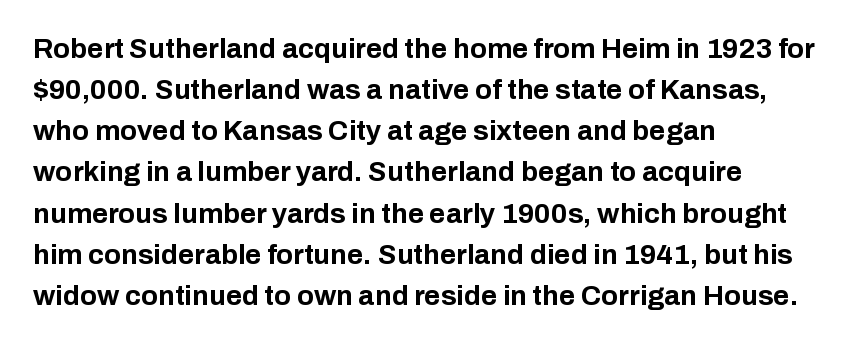
{"serif": "no", "italic": "no", "bold": "yes", "weight": "bold", "width": "normal", "stroke_contrast": "low", "x_height": "medium", "monospaced": "no", "underline": "no", "align": "left", "line_spacing": "normal", "line_spacing_ratio": 1.47, "letter_spacing": "normal", "letter_spacing_em": 0.0, "glyph_px": 28}
